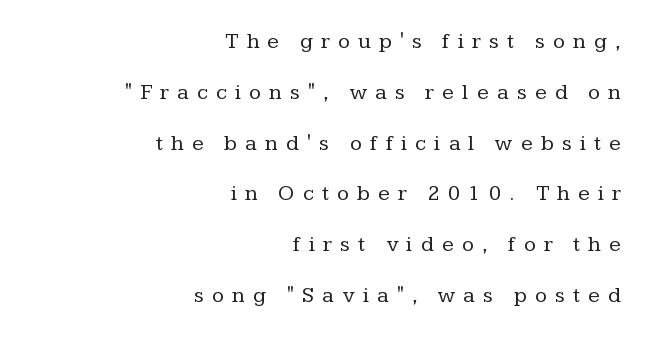
Q: Is the text bold? A: No.
Q: Is the text italic (slanted)? A: No, it is upright.
Q: Is the text underlined? A: No.
Q: How is the paragraph aligned? A: Right-aligned.
Q: Is the spacing between letters normal or unusually wide? A: Unusually wide.
Q: Is the spacing between lines tight, normal or loose? A: Loose.
